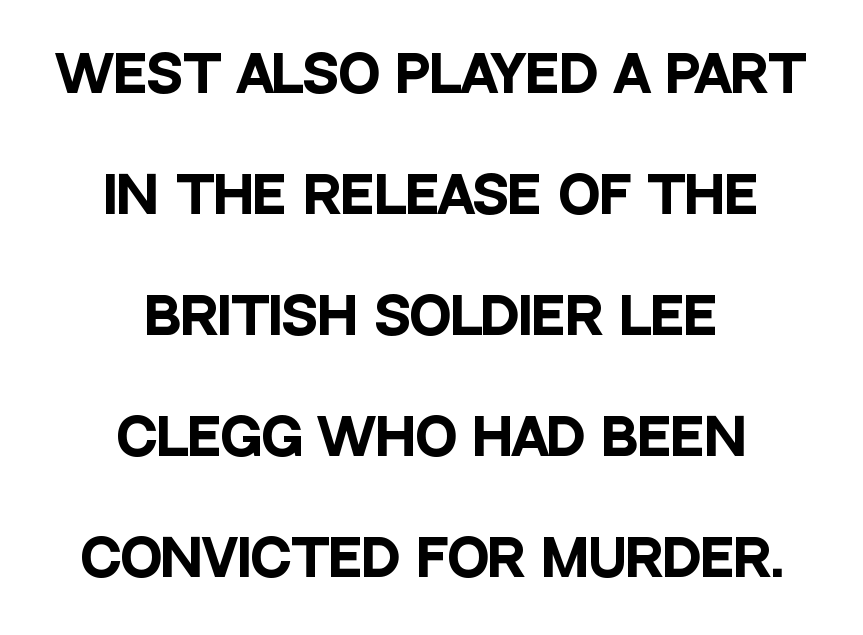
No word sits above an underline. Notice how the stems are strictly vertical — no italics here. Serifs: no, the terminals of the letterforms are clean. Leftover space on each line is divided equally before and after the words.
